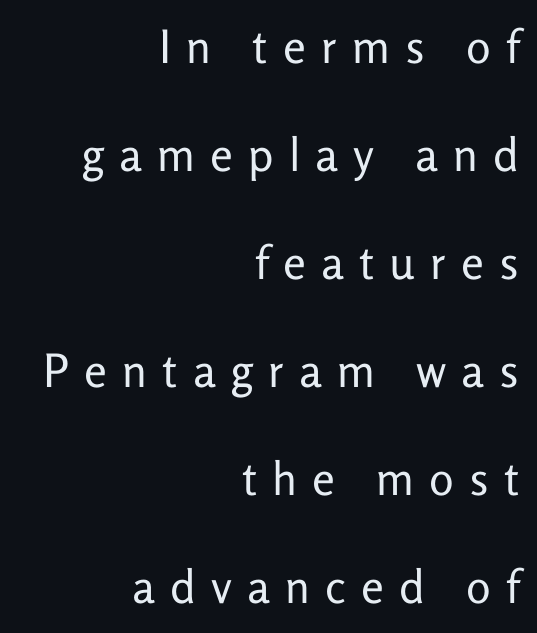
Between one letter and the next there's a generous, obvious gap. Summary of weight: not heavy and not bold. Every character sits straight up, as roman type does. Classification — sans serif.
